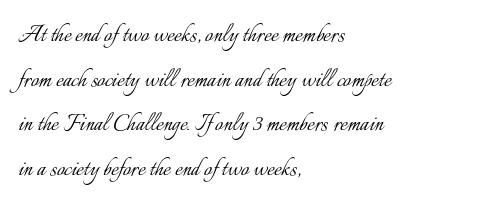
{"bold": "no", "weight": "light", "width": "normal", "stroke_contrast": "low", "x_height": "small", "monospaced": "no", "underline": "no", "align": "left", "line_spacing": "normal", "line_spacing_ratio": 1.59, "letter_spacing": "normal", "letter_spacing_em": 0.0, "glyph_px": 28}
